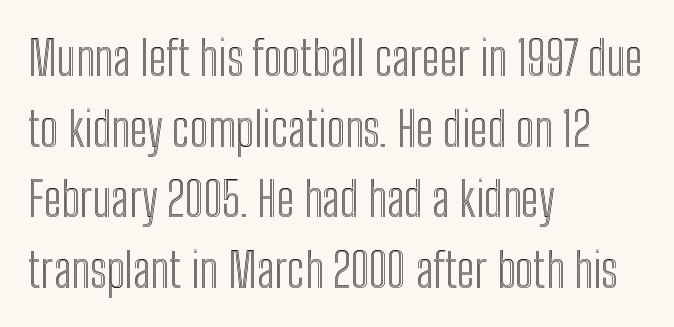
The image shows 48 px condensed type, upright; set left-aligned, normal line spacing (1.47x), normal letter spacing, not underlined; a medium x-height.
